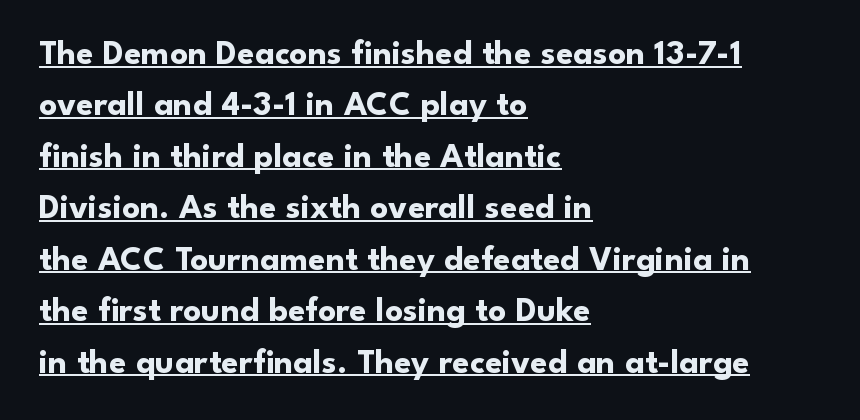
Q: Is the text bold? A: Yes.
Q: Is the text italic (slanted)? A: No, it is upright.
Q: Is the typeface a serif or a sans-serif typeface? A: Sans-serif.
Q: Is the text underlined? A: Yes.
Q: How is the paragraph aligned? A: Left-aligned.
Q: Is the spacing between letters normal or unusually wide? A: Normal.
Q: Is the spacing between lines tight, normal or loose? A: Normal.
Q: Width (condensed, normal, or wide)? A: Normal.
Q: Stroke contrast? A: Low.
Q: x-height? A: Small.
Q: Monospaced? A: No.
